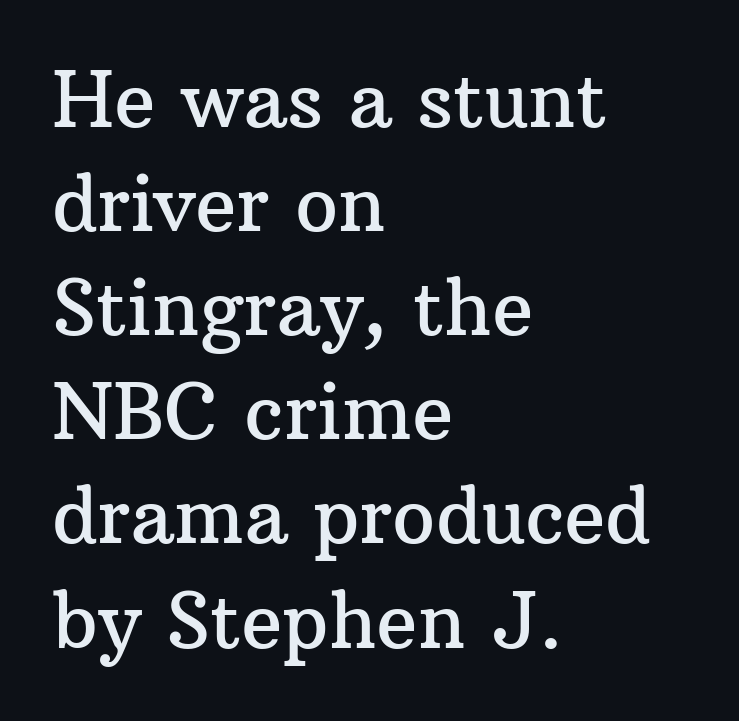
The image shows 76 px serif type, upright; set left-aligned, normal line spacing (1.37x), normal letter spacing, not underlined; medium stroke contrast and a medium x-height.
